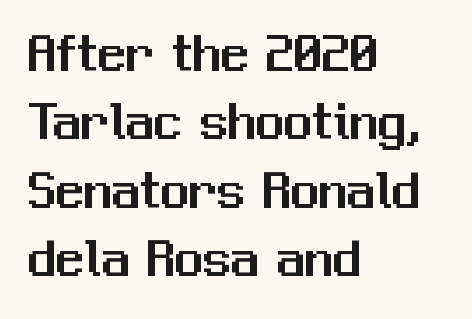
The image shows 56 px sans-serif type, upright; set left-aligned, line spacing 1.22x, normal letter spacing, not underlined; medium stroke contrast and a medium x-height.
